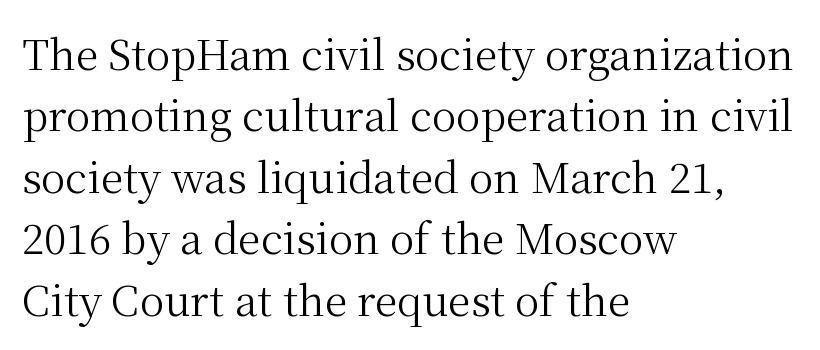
Check under the words: just untouched page. Posture: vertical. Reading down the block, your eye returns to a fixed left position each line. Character widths vary here, with narrow letters taking less room than wide ones. The designer left line spacing at the default. Regarding serifs, this sample has them.
